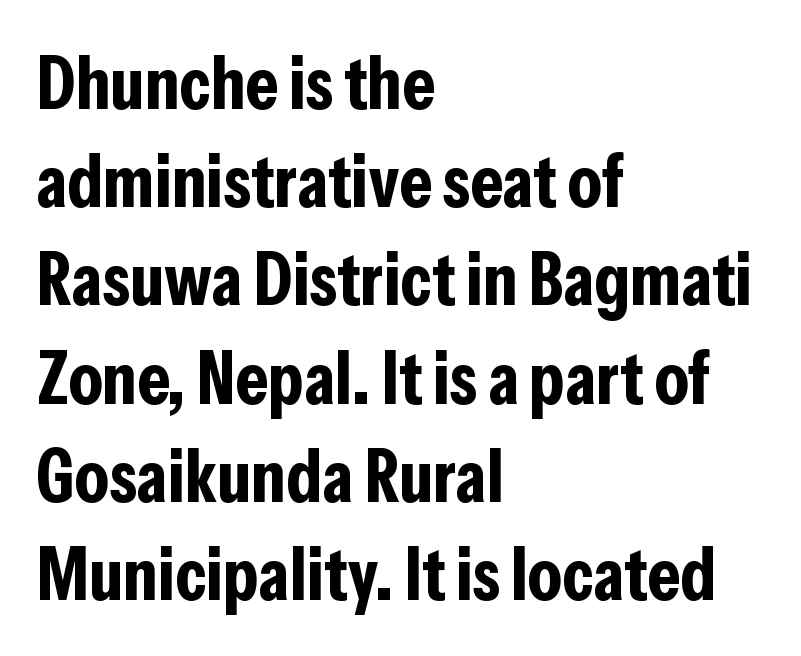
Italic? Not at all — the glyphs are vertical. The typesetting leans heavy: a genuine bold. Quick note: underline off. This is sans-serif lettering, the kind often seen on screens and signage.
